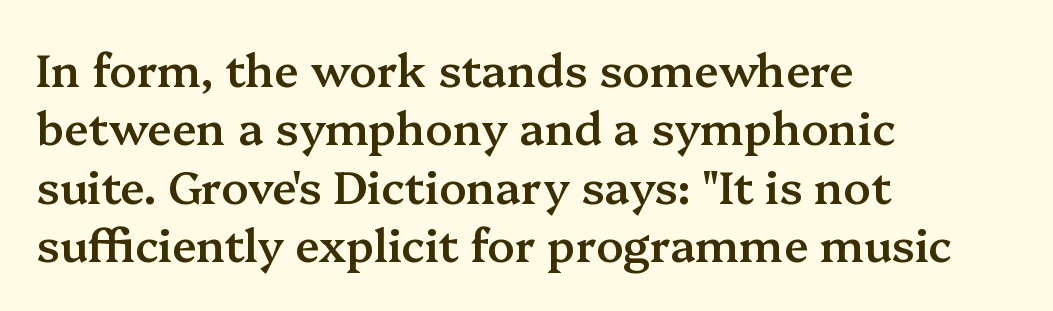
Caption: multi-line text, flush left, ragged right. Rule under the text: the space is simply empty. Look at the stroke-to-counter ratio: somewhat heavy, a semibold. Words appear dense and cohesive because spacing is normal. The letters advance in unequal steps, a hallmark of proportional type. Italic? Not at all — the glyphs are vertical.
